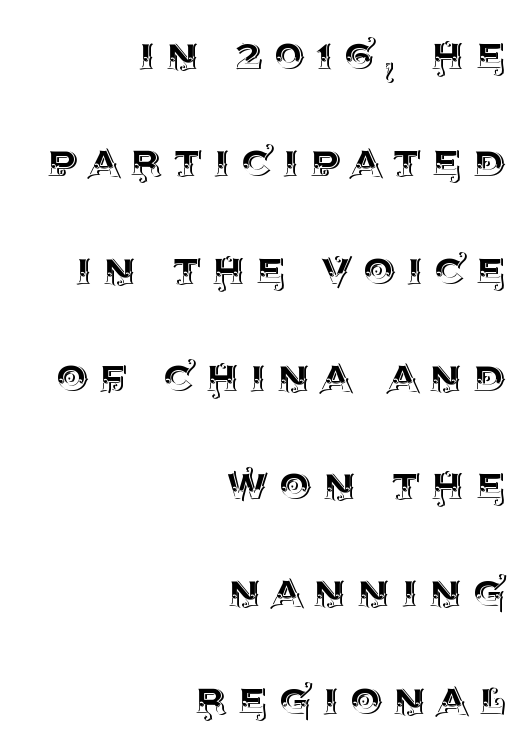
Q: Is the text italic (slanted)? A: No, it is upright.
Q: Is the text underlined? A: No.
Q: How is the paragraph aligned? A: Right-aligned.
Q: Is the spacing between letters normal or unusually wide? A: Unusually wide.
Q: Is the spacing between lines tight, normal or loose? A: Loose.
Q: Width (condensed, normal, or wide)? A: Normal.
Q: x-height? A: Large.
Q: Monospaced? A: No.
